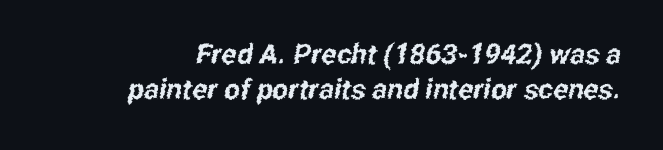
The type family on display is of the sans-serif kind. Students, note that the glyphs here touch the page at normal intervals. The letters advance in unequal steps, a hallmark of proportional type. Does the leading feel generous? No, just average. Descender tails drop into unmarked territory.
